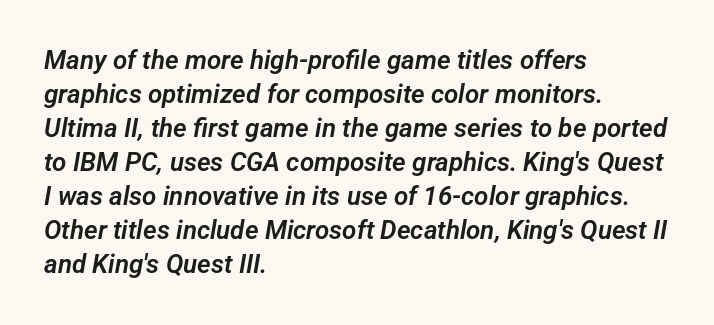
How would I describe the line gaps? Plain and ordinary. These lines are set flush left with a ragged right edge. The space beneath each line is pristine and unruled. Spacing between characters is what you'd get straight out of the box.
